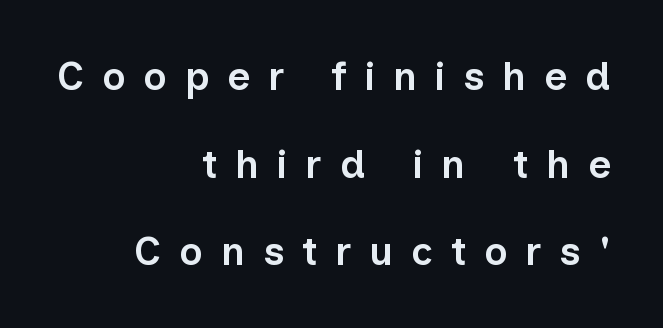
The image shows 40 px semibold sans-serif type, upright; set right-aligned, loose line spacing (2.19x), unusually wide letter spacing (+0.44 em), not underlined; low stroke contrast and a medium x-height.
